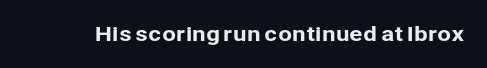
The image shows 20 px text type, upright; set normal letter spacing, not underlined.
